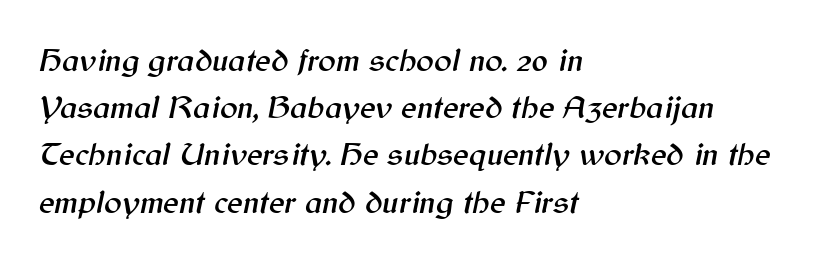
{"italic": "yes", "lean": "right", "slant_degrees": 12, "width": "normal", "stroke_contrast": "medium", "x_height": "medium", "monospaced": "no", "underline": "no", "align": "left", "line_spacing": "normal", "line_spacing_ratio": 1.43, "letter_spacing": "normal", "letter_spacing_em": 0.0, "glyph_px": 33}
